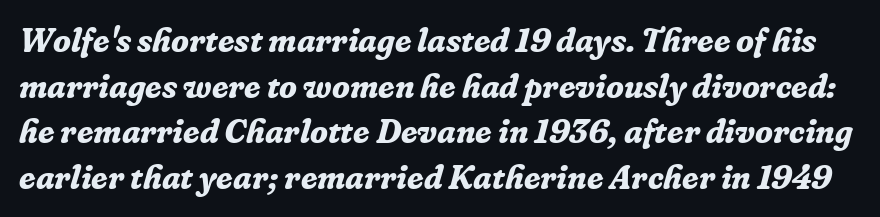
The image shows 33 px bold serif type, italic (leaning right); set normal line spacing (1.38x), normal letter spacing, not underlined; low stroke contrast and a medium x-height.
